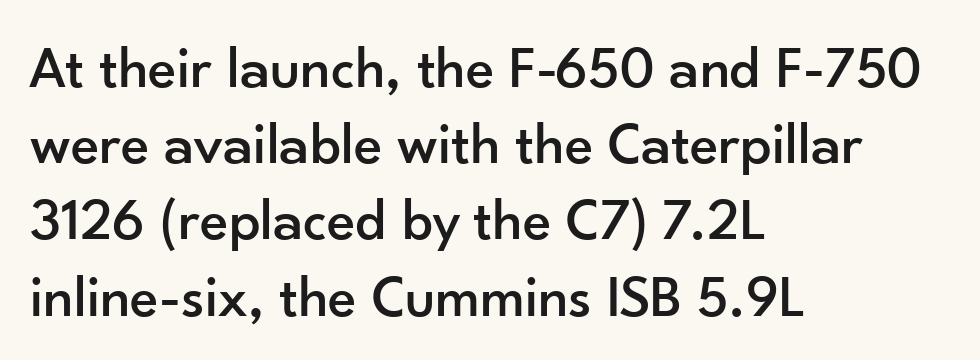
{"serif": "no", "italic": "no", "width": "normal", "stroke_contrast": "low", "x_height": "small", "monospaced": "no", "underline": "no", "align": "left", "line_spacing": "normal", "line_spacing_ratio": 1.27, "letter_spacing": "normal", "letter_spacing_em": 0.0, "glyph_px": 60}
